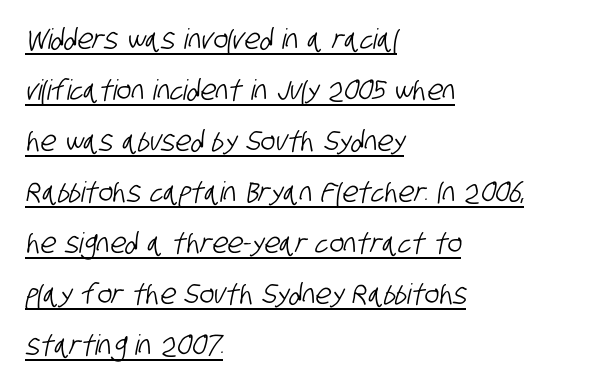
The image shows 28 px condensed sans-serif type; set left-aligned, line spacing 1.82x, normal letter spacing, underlined; low stroke contrast and a large x-height.
